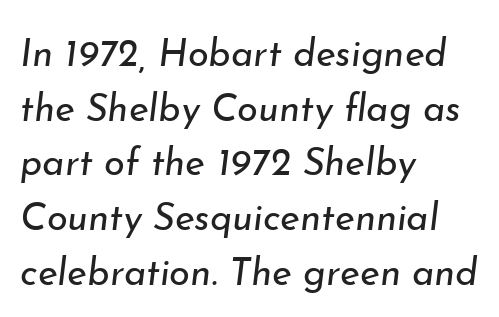
The image shows 38 px regular-weight type, italic (leaning right); set left-aligned, normal line spacing (1.44x), normal letter spacing, not underlined; low stroke contrast and a small x-height.
